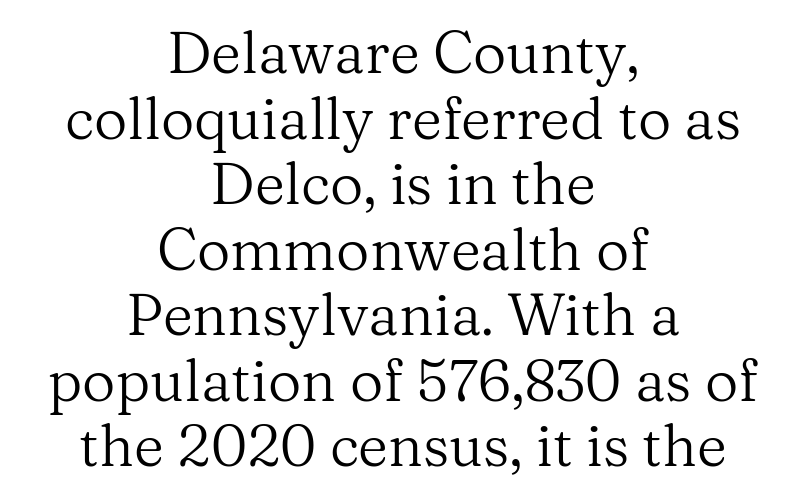
{"serif": "yes", "italic": "no", "bold": "no", "weight": "regular", "width": "normal", "stroke_contrast": "medium", "x_height": "medium", "monospaced": "no", "underline": "no", "align": "center", "line_spacing": "tight", "line_spacing_ratio": 1.13, "letter_spacing": "normal", "letter_spacing_em": 0.0, "glyph_px": 58}
